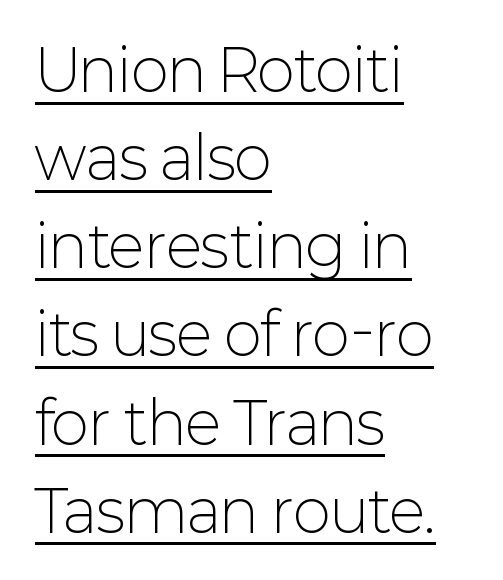
{"serif": "no", "italic": "no", "bold": "no", "weight": "light", "width": "normal", "stroke_contrast": "low", "x_height": "medium", "monospaced": "no", "underline": "yes", "align": "left", "line_spacing": "normal", "line_spacing_ratio": 1.52, "letter_spacing": "normal", "letter_spacing_em": 0.0, "glyph_px": 58}
